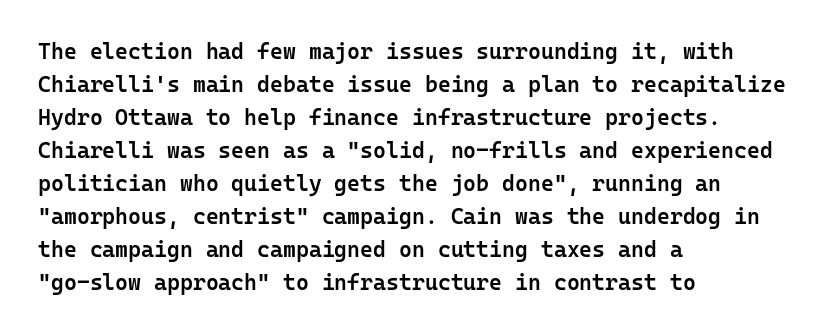
{"italic": "no", "bold": "semi", "underline": "no", "align": "left", "line_spacing": "normal", "line_spacing_ratio": 1.5, "letter_spacing": "normal", "letter_spacing_em": 0.0, "glyph_px": 22}
